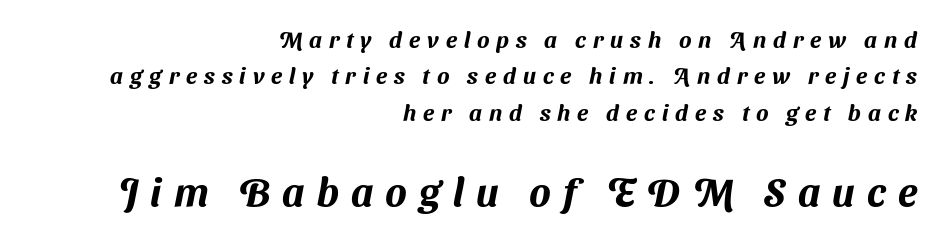
Q: Is the typeface a serif or a sans-serif typeface? A: Sans-serif.
Q: Is the text underlined? A: No.
Q: How is the paragraph aligned? A: Right-aligned.
Q: Is the spacing between letters normal or unusually wide? A: Unusually wide.
Q: Is the spacing between lines tight, normal or loose? A: Normal.
Q: Which block of text is set in a larger size, the first (top) or the second (bottom)? A: The second (bottom) one.
Q: Width (condensed, normal, or wide)? A: Normal.
Q: Stroke contrast? A: Medium.
Q: x-height? A: Medium.
Q: Monospaced? A: No.
